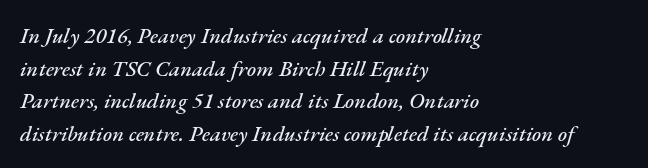
{"italic": "yes", "lean": "right", "slant_degrees": 17, "underline": "no", "align": "left", "line_spacing": "normal", "line_spacing_ratio": 1.48, "letter_spacing": "normal", "letter_spacing_em": 0.0, "glyph_px": 22}
